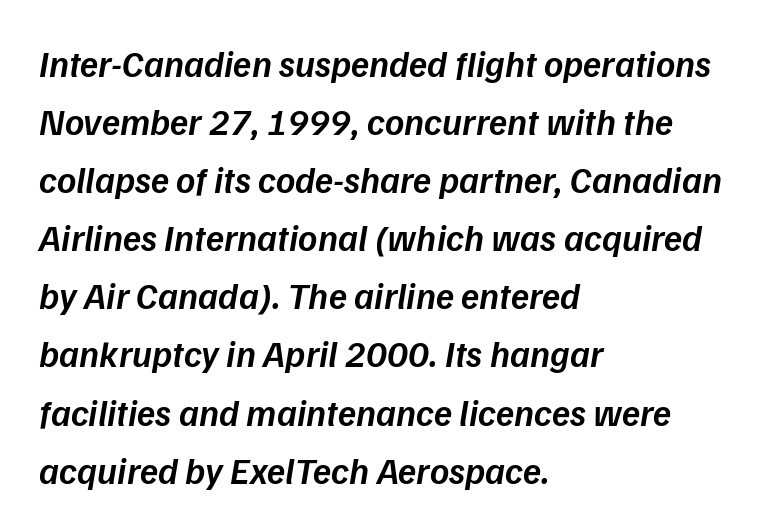
{"italic": "yes", "lean": "right", "slant_degrees": 9, "bold": "semi", "weight": "semibold", "width": "normal", "stroke_contrast": "low", "x_height": "medium", "monospaced": "no", "underline": "no", "align": "left", "line_spacing": "normal", "line_spacing_ratio": 1.57, "letter_spacing": "normal", "letter_spacing_em": 0.0, "glyph_px": 37}
